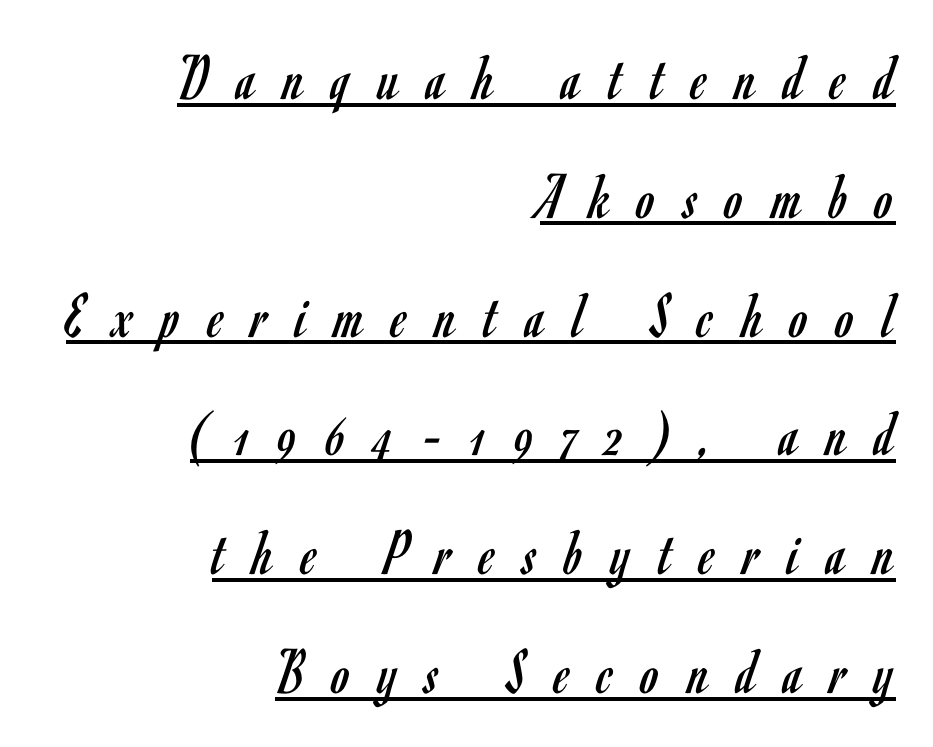
The image shows 66 px regular-weight, condensed sans-serif type; set right-aligned, line spacing 1.8x, unusually wide letter spacing (+0.43 em), underlined; low stroke contrast and a small x-height.
